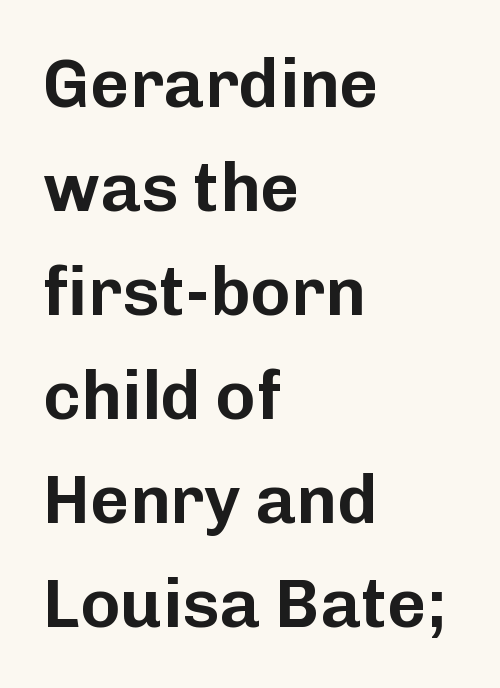
The image shows 68 px sans-serif type, upright; set left-aligned, normal line spacing (1.53x), normal letter spacing, not underlined; low stroke contrast and a medium x-height.
